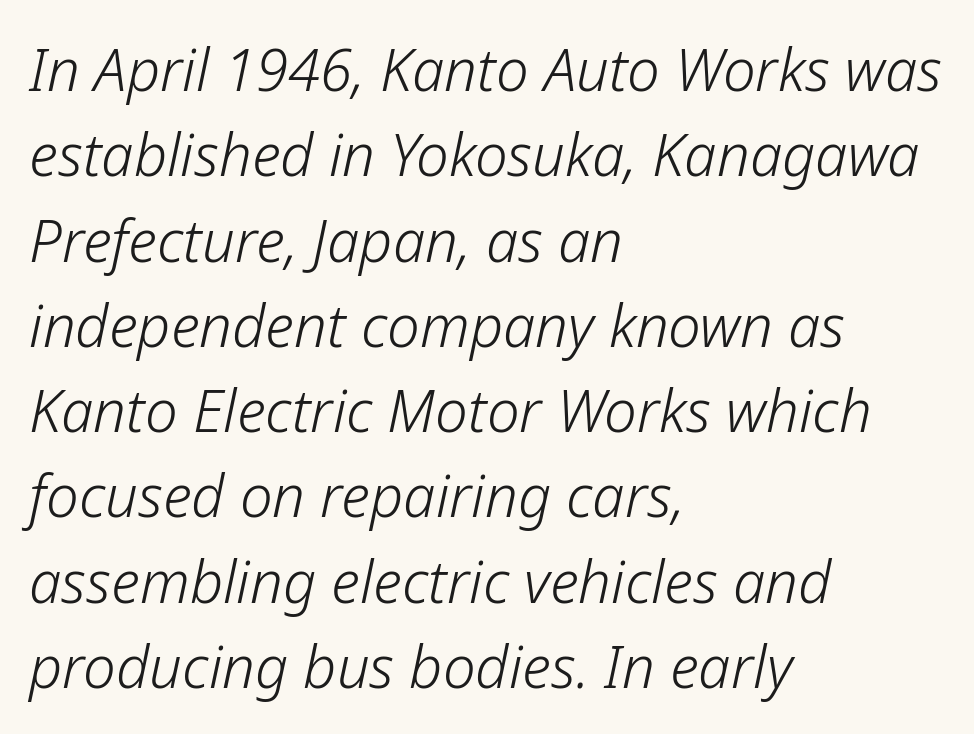
Observe the ordinary spacing: letters are neighbours, not strangers. Regular leading. The cut favours lightness, reaching ordinary text weight at its darkest. Note the varied advance widths — an 'i' is clearly narrower than an 'm'.
